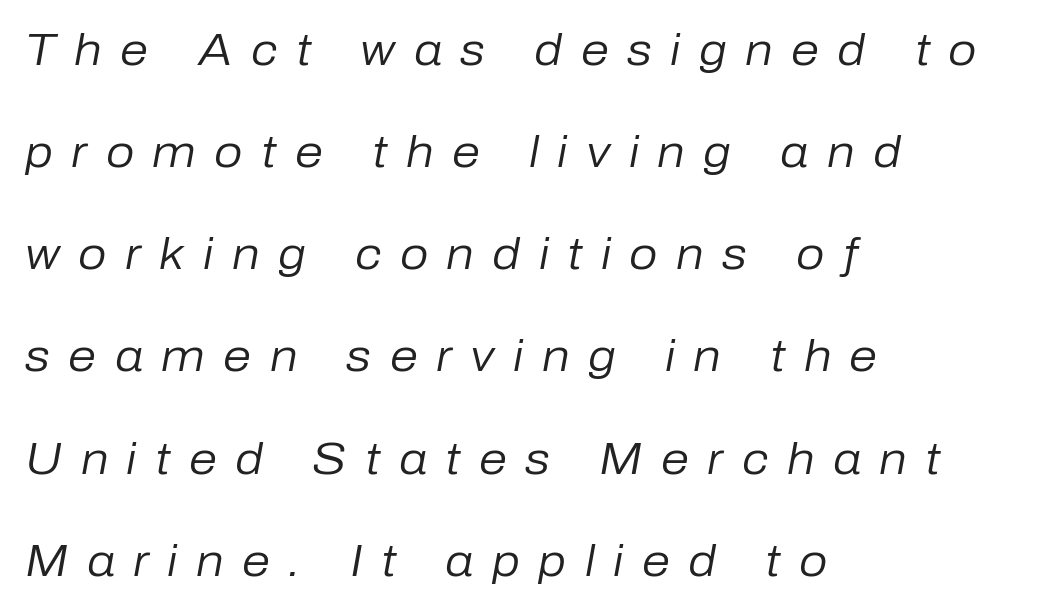
The image shows 45 px regular-weight type, italic (leaning right); set left-aligned, loose line spacing (2.27x), unusually wide letter spacing (+0.41 em), not underlined; low stroke contrast and a medium x-height.
